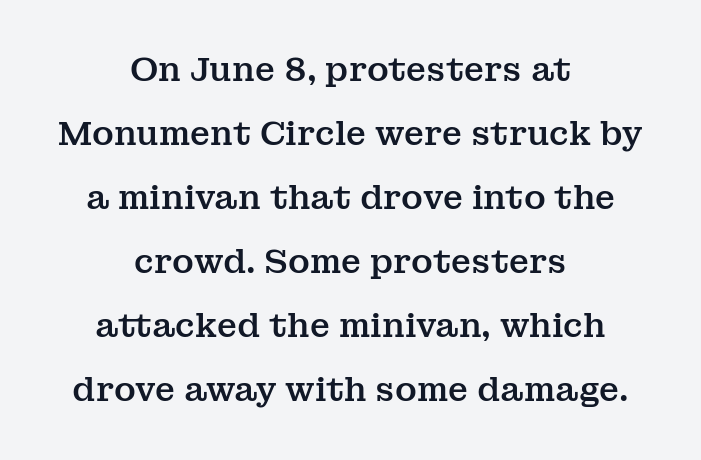
Every stem runs plumb, perpendicular to the baseline. Short note: letters normally spaced. The lines are quadded center. The space directly below the letters is spotless. This sample has the flowing, uneven cadence of proportional lettering. The glyphs in this specimen are seriffed.
